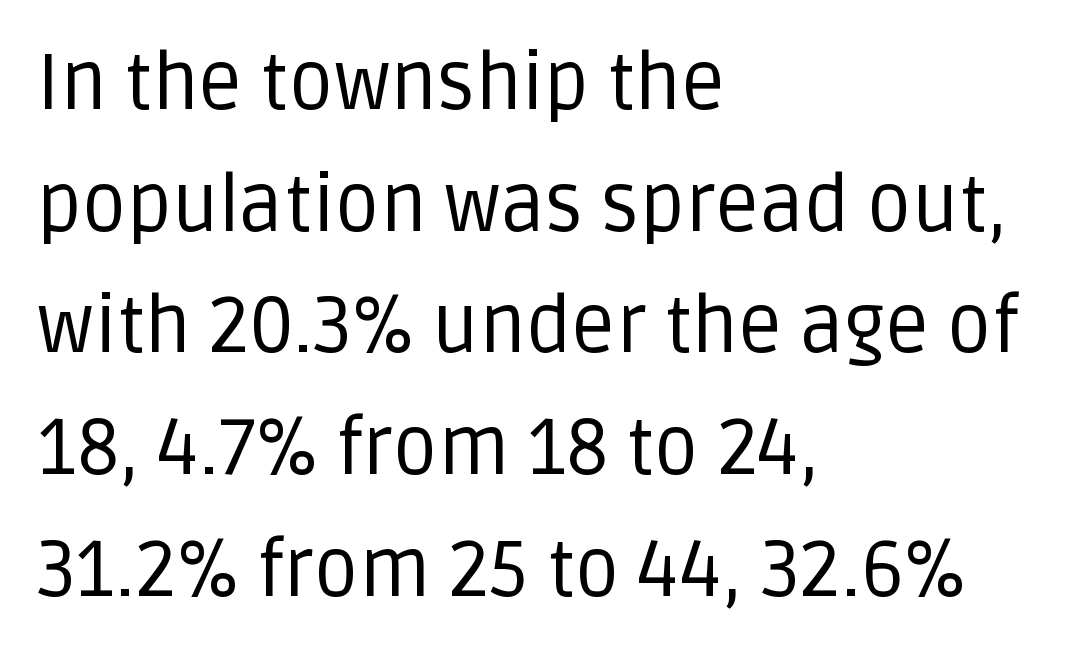
Q: Is the text bold? A: No.
Q: Is the text italic (slanted)? A: No, it is upright.
Q: Is the typeface a serif or a sans-serif typeface? A: Sans-serif.
Q: Is the text underlined? A: No.
Q: How is the paragraph aligned? A: Left-aligned.
Q: Is the spacing between letters normal or unusually wide? A: Normal.
Q: Is the spacing between lines tight, normal or loose? A: Normal.
Q: Width (condensed, normal, or wide)? A: Normal.
Q: Stroke contrast? A: Low.
Q: x-height? A: Large.
Q: Monospaced? A: No.
